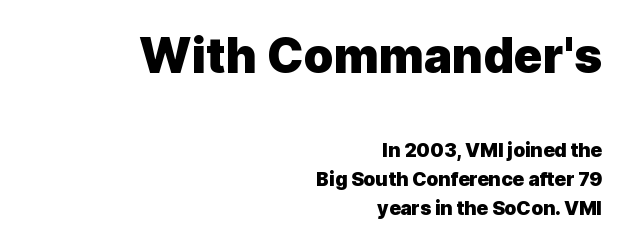
The designer went with a sans here, leaving each stem footless. This sample uses plain, unmodified letter spacing. A typesetter would call this proportional, since set widths differ per character. Does the copy run flush right? Yes — the right margin is perfectly even. Reading down the column, the eye jumps a familiar distance to each next line.
